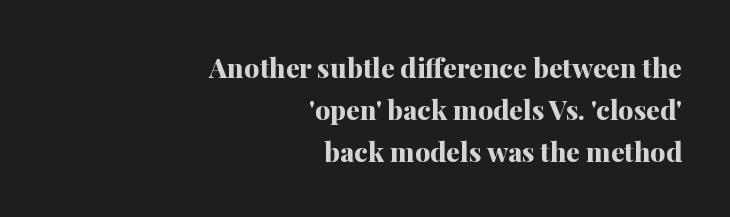
Q: Is the text bold? A: Yes.
Q: Is the text italic (slanted)? A: No, it is upright.
Q: Is the text underlined? A: No.
Q: How is the paragraph aligned? A: Right-aligned.
Q: Is the spacing between letters normal or unusually wide? A: Normal.
Q: Is the spacing between lines tight, normal or loose? A: Normal.
